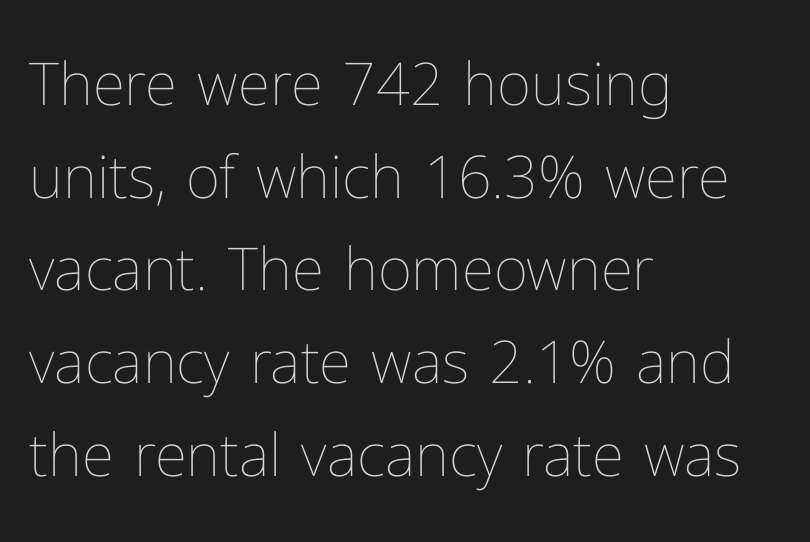
Is there much room between lines? A standard amount, neither cramped nor airy. The typesetter chose a ragged-right arrangement here. Ink coverage per letter is moderate at most. Ascenders rise straight up at ninety degrees.
